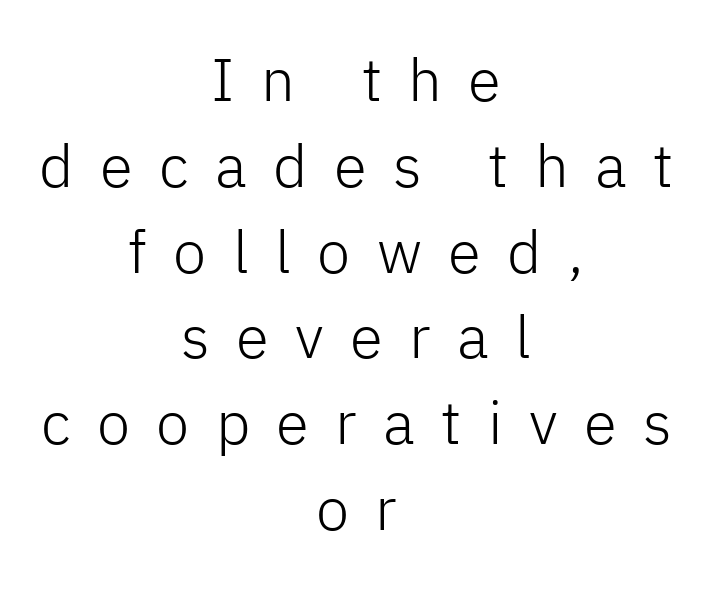
The image shows 60 px light sans-serif type, upright; set centered, normal line spacing (1.43x), unusually wide letter spacing (+0.44 em), not underlined; low stroke contrast and a medium x-height.
